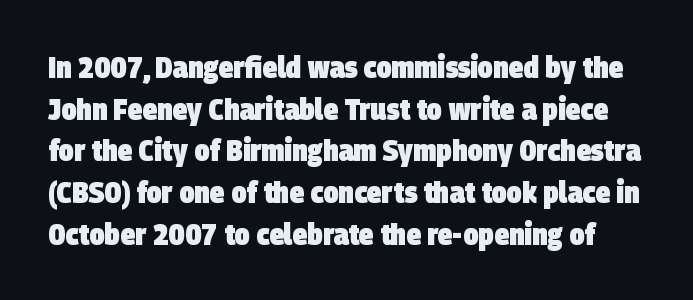
Q: Is the text bold? A: Yes.
Q: Is the typeface a serif or a sans-serif typeface? A: Sans-serif.
Q: Is the text underlined? A: No.
Q: Is the spacing between letters normal or unusually wide? A: Normal.
Q: Is the spacing between lines tight, normal or loose? A: Normal.
Q: Width (condensed, normal, or wide)? A: Condensed.
Q: Stroke contrast? A: Low.
Q: x-height? A: Large.
Q: Monospaced? A: No.
